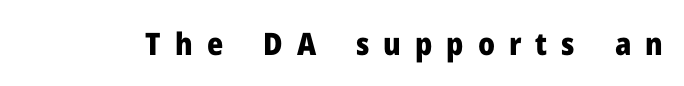
The image shows 31 px heavy sans-serif type, upright; set unusually wide letter spacing (+0.45 em), not underlined; low stroke contrast and a medium x-height.
